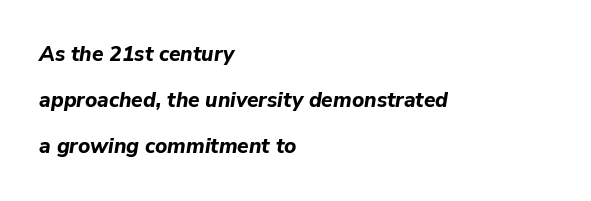
The image shows 21 px bold type, italic (leaning right); set left-aligned, loose line spacing (2.2x), normal letter spacing, not underlined.
